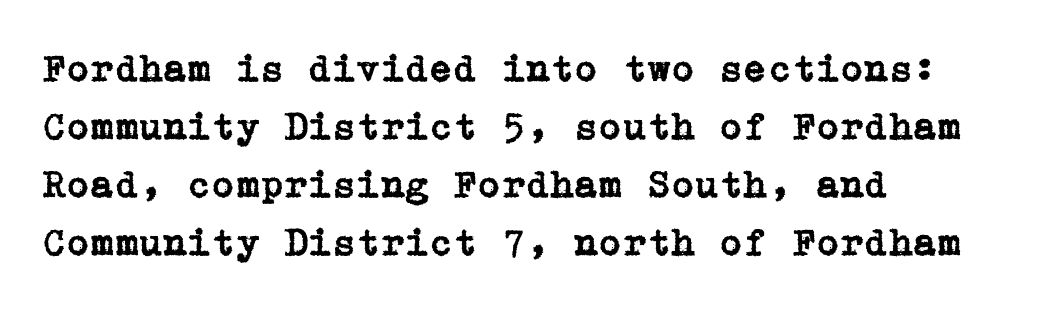
Q: Is the text italic (slanted)? A: No, it is upright.
Q: Is the typeface a serif or a sans-serif typeface? A: Serif.
Q: Is the text underlined? A: No.
Q: How is the paragraph aligned? A: Left-aligned.
Q: Is the spacing between letters normal or unusually wide? A: Normal.
Q: Is the spacing between lines tight, normal or loose? A: Normal.
Q: Width (condensed, normal, or wide)? A: Normal.
Q: Stroke contrast? A: Low.
Q: x-height? A: Medium.
